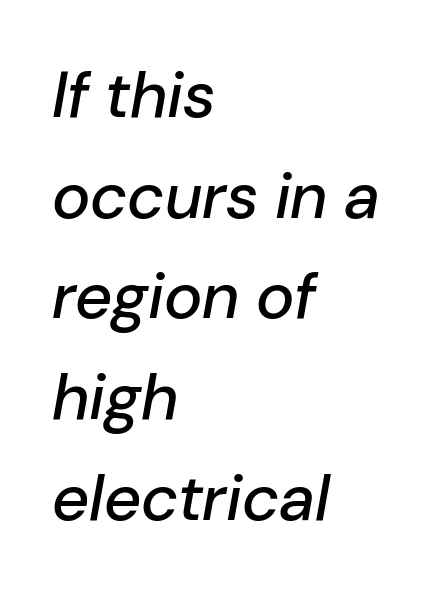
Q: Is the text italic (slanted)? A: Yes, it leans right by about 10 degrees.
Q: Is the text underlined? A: No.
Q: How is the paragraph aligned? A: Left-aligned.
Q: Is the spacing between letters normal or unusually wide? A: Normal.
Q: Is the spacing between lines tight, normal or loose? A: Normal.
Q: Width (condensed, normal, or wide)? A: Normal.
Q: Stroke contrast? A: Low.
Q: x-height? A: Medium.
Q: Monospaced? A: No.
